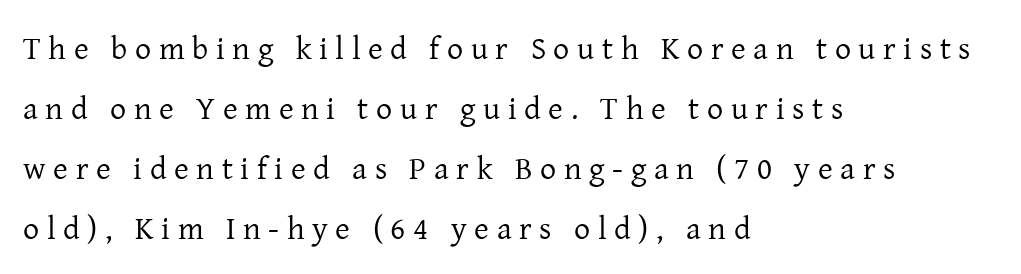
The image shows 32 px regular-weight serif type, upright; set left-aligned, line spacing 1.87x, unusually wide letter spacing (+0.24 em), not underlined; low stroke contrast and a medium x-height.
